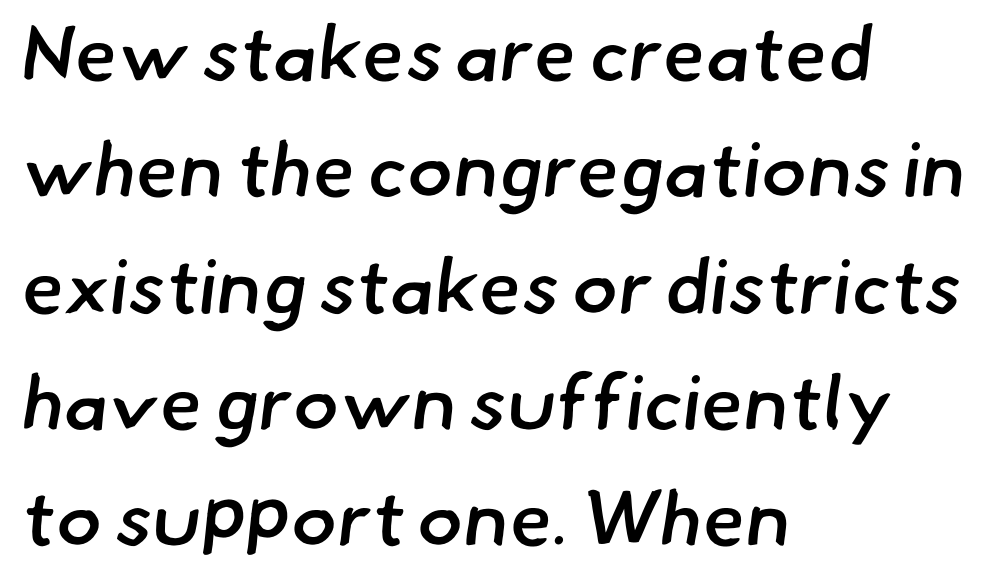
Whoever set this chose a conventional vertical rhythm. The glyphs in this specimen are sans serif. These lines are rendered in a variable-pitch font. If you drew a ruler down the left edge, every line would touch it. A fair bit of extra ink — the face is semibold, not bold. Default kerning and tracking; the words read as compact shapes.
